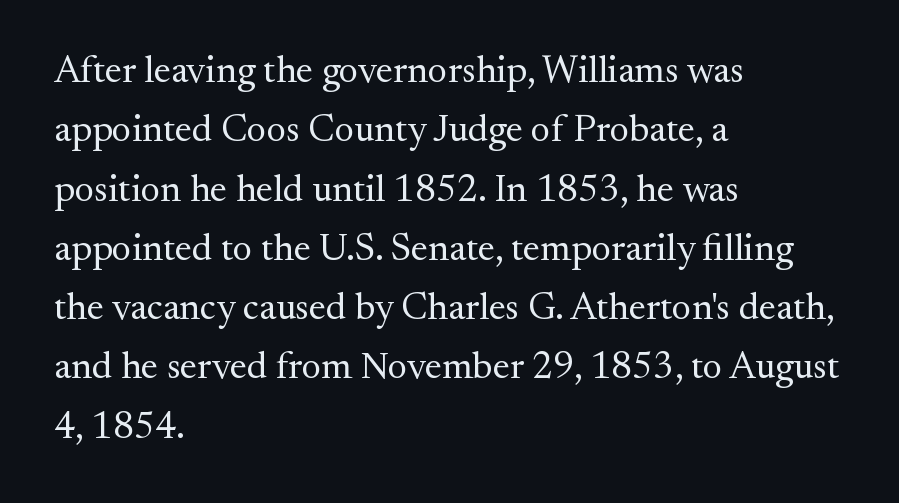
The image shows 38 px regular-weight serif type, upright; set left-aligned, normal line spacing (1.56x), normal letter spacing, not underlined; medium stroke contrast and a small x-height.
